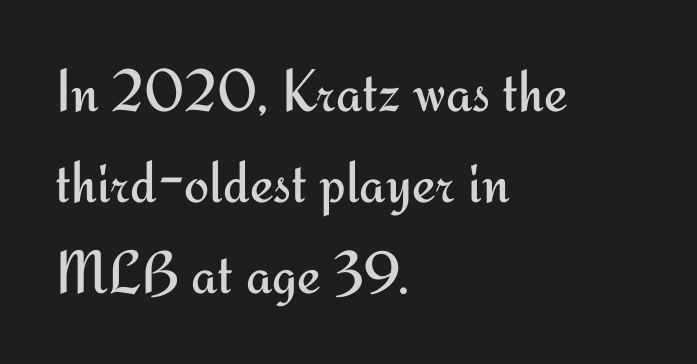
{"serif": "no", "italic": "no", "bold": "no", "weight": "regular", "width": "normal", "stroke_contrast": "medium", "x_height": "small", "monospaced": "no", "underline": "no", "align": "left", "line_spacing": "normal", "line_spacing_ratio": 1.52, "letter_spacing": "normal", "letter_spacing_em": 0.0, "glyph_px": 60}
